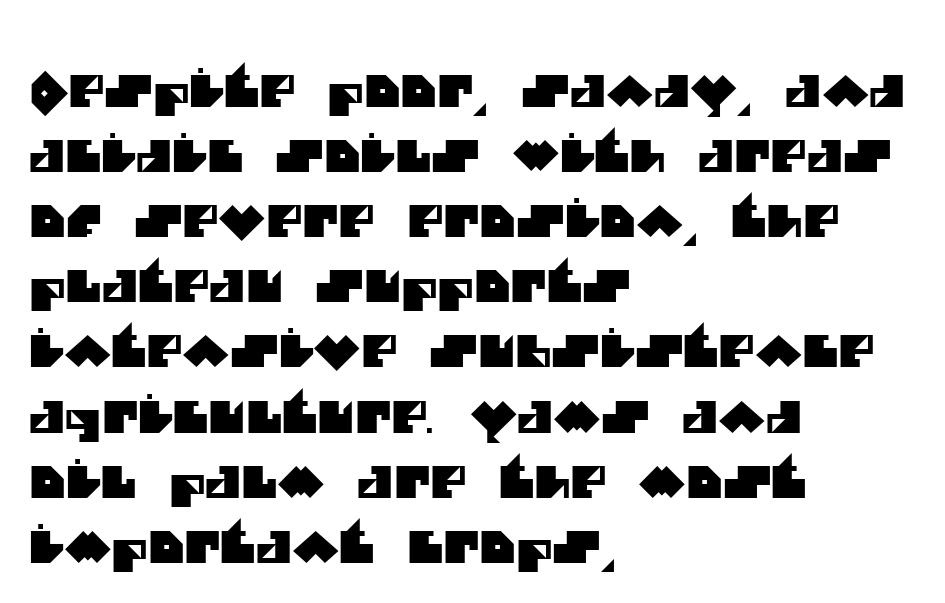
The passage is arranged the way most books set body copy — flush left. Look at the bottom of the vertical strokes: they stop flat, with no serifs. This block has exactly the height ordinary leading produces. Is the letter spacing exaggerated? No — it looks like the ordinary default. Unmarked baselines from the first word to the last. Looks like regular typesetting: each glyph gets only the width it needs.
